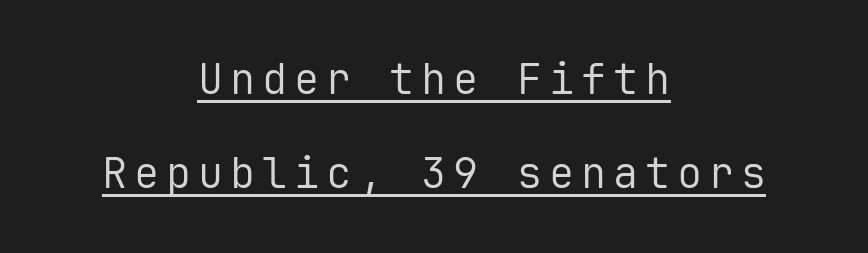
{"serif": "no", "italic": "no", "bold": "no", "weight": "regular", "width": "normal", "stroke_contrast": "low", "x_height": "medium", "monospaced": "yes", "underline": "yes", "align": "center", "line_spacing": "loose", "line_spacing_ratio": 2.25, "glyph_px": 42}
